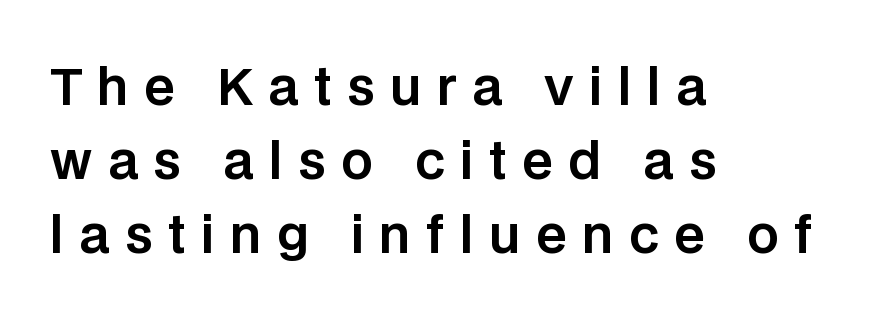
Q: Is the text italic (slanted)? A: No, it is upright.
Q: Is the typeface a serif or a sans-serif typeface? A: Sans-serif.
Q: Is the text underlined? A: No.
Q: How is the paragraph aligned? A: Left-aligned.
Q: Is the spacing between letters normal or unusually wide? A: Unusually wide.
Q: Is the spacing between lines tight, normal or loose? A: Normal.
Q: Width (condensed, normal, or wide)? A: Normal.
Q: Stroke contrast? A: Low.
Q: x-height? A: Large.
Q: Monospaced? A: No.
